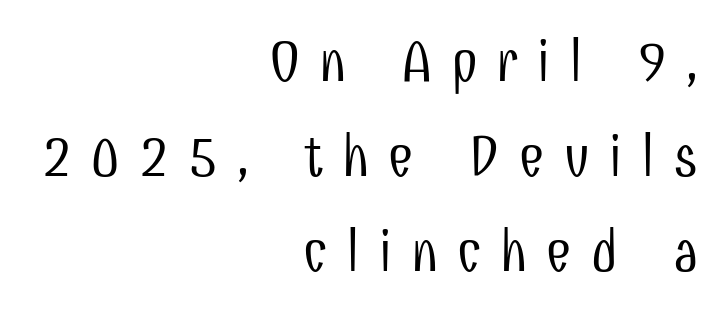
Q: Is the text bold? A: No.
Q: Is the text italic (slanted)? A: No, it is upright.
Q: Is the typeface a serif or a sans-serif typeface? A: Sans-serif.
Q: Is the text underlined? A: No.
Q: How is the paragraph aligned? A: Right-aligned.
Q: Is the spacing between letters normal or unusually wide? A: Unusually wide.
Q: Is the spacing between lines tight, normal or loose? A: Normal.
Q: Width (condensed, normal, or wide)? A: Condensed.
Q: Stroke contrast? A: Low.
Q: x-height? A: Medium.
Q: Monospaced? A: No.
